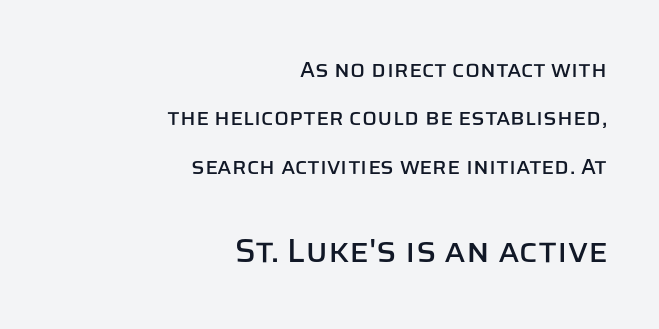
The image shows 33 px sans-serif type, upright; set right-aligned, loose line spacing (2.2x), normal letter spacing, not underlined; the second (bottom) block is 1.5x larger; low stroke contrast and a large x-height.
